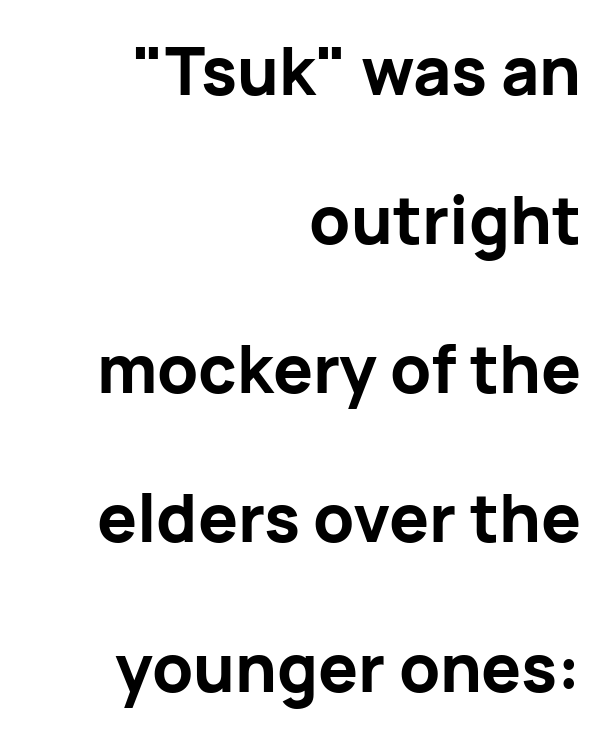
Students, this is bold: see how much ink each stroke carries. This sample has the flowing, uneven cadence of proportional lettering. Is the letter spacing exaggerated? No — it looks like the ordinary default. Students, observe: this is what heavily led, spacious text looks like. I'd call this a sans setting — the letters go barefoot. Plain, unruled lines of type.
